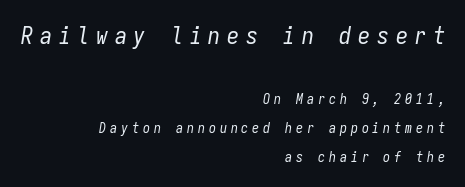
Q: Is the text bold? A: No.
Q: Is the text italic (slanted)? A: Yes, it leans right by about 9 degrees.
Q: Is the text underlined? A: No.
Q: How is the paragraph aligned? A: Right-aligned.
Q: Is the spacing between letters normal or unusually wide? A: Unusually wide.
Q: Is the spacing between lines tight, normal or loose? A: Loose.
Q: Which block of text is set in a larger size, the first (top) or the second (bottom)? A: The first (top) one.
